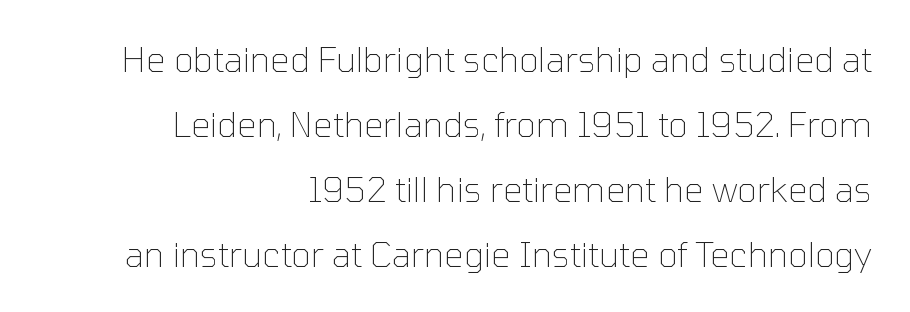
Ascenders rise straight up at ninety degrees. Vertical stems look standard width or narrower in stroke. Here the designer chose a conventional face with non-uniform glyph widths. All the whitespace from short lines collects on the left. Regarding leading, the lines here are spaced well apart. Underline: absent.
